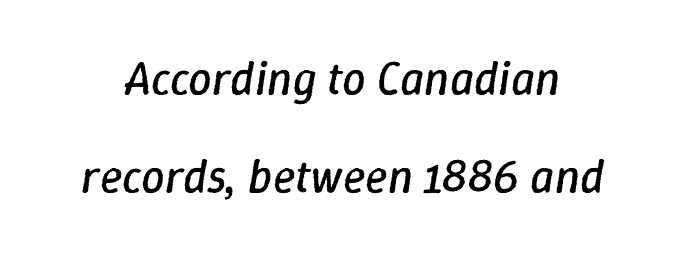
Q: Is the text bold? A: No.
Q: Is the text italic (slanted)? A: Yes, it leans right by about 9 degrees.
Q: Is the text underlined? A: No.
Q: Is the spacing between letters normal or unusually wide? A: Normal.
Q: Is the spacing between lines tight, normal or loose? A: Loose.
Q: Width (condensed, normal, or wide)? A: Normal.
Q: Stroke contrast? A: Low.
Q: x-height? A: Medium.
Q: Monospaced? A: No.
